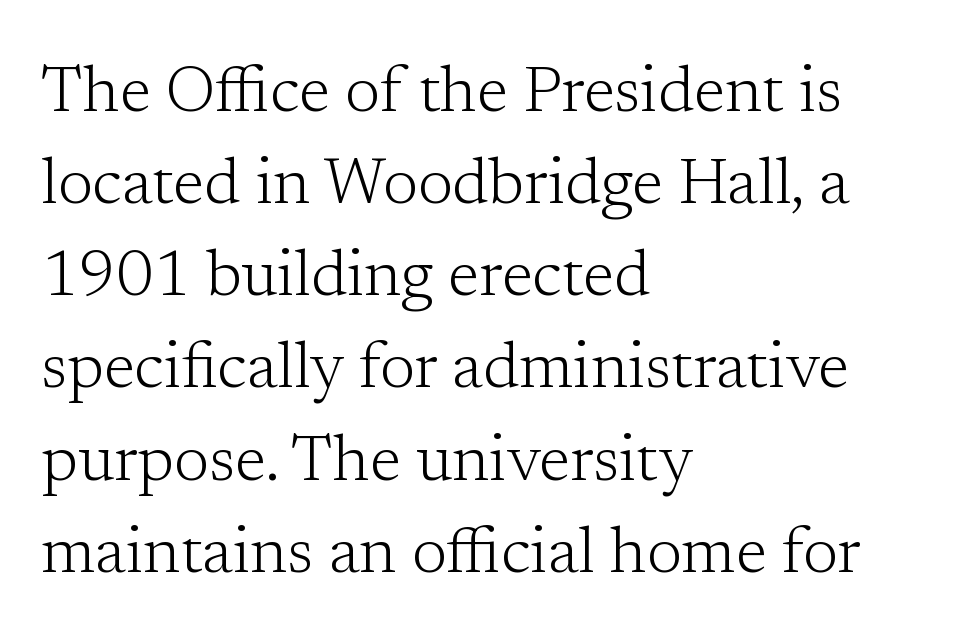
Q: Is the text bold? A: No.
Q: Is the text italic (slanted)? A: No, it is upright.
Q: Is the typeface a serif or a sans-serif typeface? A: Serif.
Q: Is the text underlined? A: No.
Q: How is the paragraph aligned? A: Left-aligned.
Q: Is the spacing between letters normal or unusually wide? A: Normal.
Q: Is the spacing between lines tight, normal or loose? A: Normal.
Q: Width (condensed, normal, or wide)? A: Normal.
Q: Stroke contrast? A: Low.
Q: x-height? A: Medium.
Q: Monospaced? A: No.
